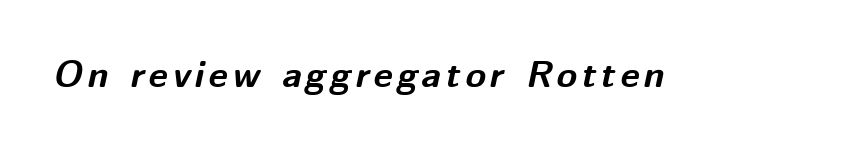
{"italic": "yes", "lean": "right", "slant_degrees": 12, "bold": "yes", "weight": "bold", "width": "normal", "stroke_contrast": "medium", "x_height": "medium", "monospaced": "no", "underline": "no", "glyph_px": 37}
